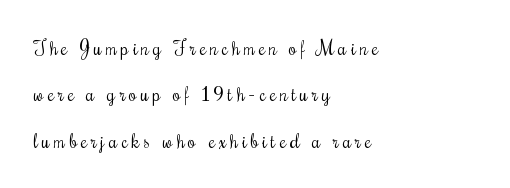
The image shows 20 px text type; set left-aligned, loose line spacing (2.32x), unusually wide letter spacing (+0.2 em), not underlined.
